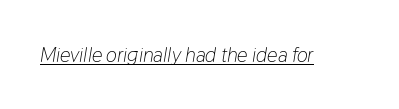
{"italic": "yes", "lean": "right", "slant_degrees": 9, "bold": "no", "underline": "yes", "letter_spacing": "normal", "letter_spacing_em": 0.0, "glyph_px": 21}
